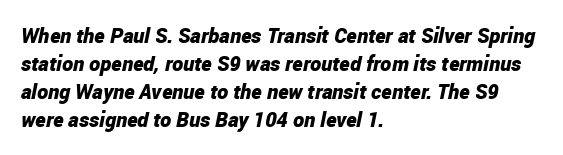
{"italic": "yes", "lean": "right", "slant_degrees": 12, "bold": "yes", "underline": "no", "align": "left", "line_spacing": "normal", "line_spacing_ratio": 1.34, "letter_spacing": "normal", "letter_spacing_em": 0.0, "glyph_px": 21}
